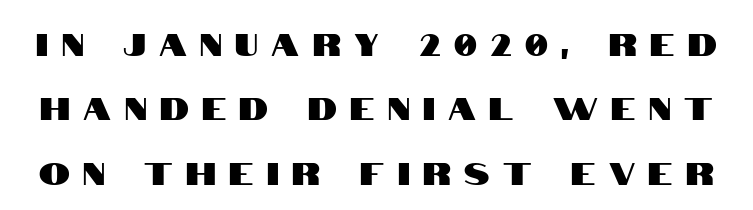
{"serif": "no", "italic": "no", "width": "condensed", "stroke_contrast": "high", "x_height": "large", "monospaced": "no", "underline": "no", "line_spacing": "loose", "line_spacing_ratio": 2.08, "letter_spacing": "wide", "letter_spacing_em": 0.43, "glyph_px": 31}
